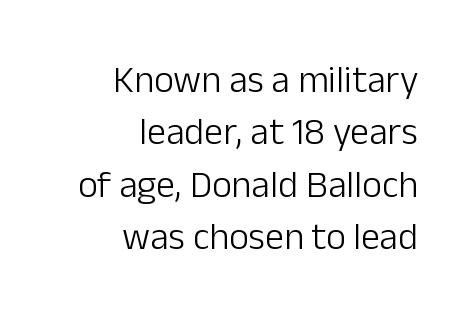
The gap between lines stays unmarked. Ascenders rise straight up at ninety degrees. One-word summary of the alignment: right. Varying glyph widths throughout — classic text-font behaviour. The strokes carry an ordinary text weight at most.
